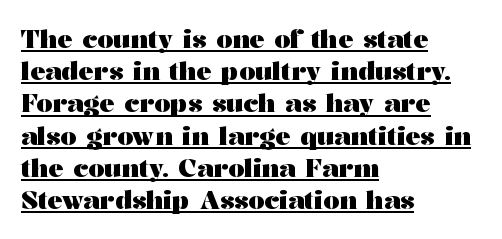
Q: Is the text bold? A: Yes.
Q: Is the text italic (slanted)? A: No, it is upright.
Q: Is the text underlined? A: Yes.
Q: How is the paragraph aligned? A: Left-aligned.
Q: Is the spacing between letters normal or unusually wide? A: Normal.
Q: Is the spacing between lines tight, normal or loose? A: Normal.
